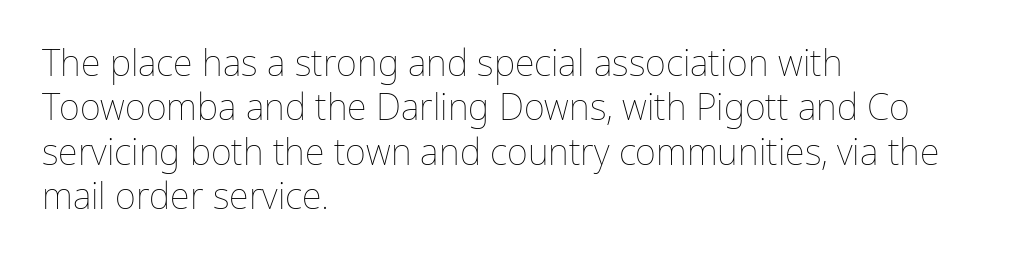
{"italic": "no", "bold": "no", "weight": "thin", "width": "normal", "stroke_contrast": "low", "x_height": "medium", "monospaced": "no", "underline": "no", "align": "left", "line_spacing_ratio": 1.23, "letter_spacing": "normal", "letter_spacing_em": 0.0, "glyph_px": 36}
